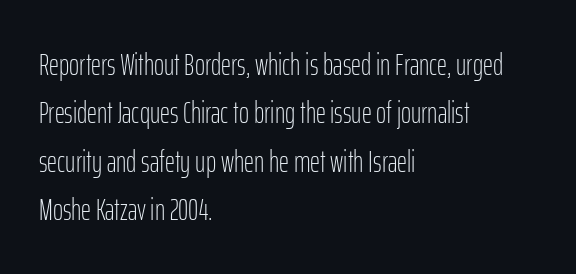
Q: Is the text bold? A: No.
Q: Is the text italic (slanted)? A: No, it is upright.
Q: Is the typeface a serif or a sans-serif typeface? A: Sans-serif.
Q: Is the text underlined? A: No.
Q: How is the paragraph aligned? A: Left-aligned.
Q: Is the spacing between letters normal or unusually wide? A: Normal.
Q: Is the spacing between lines tight, normal or loose? A: Normal.
Q: Width (condensed, normal, or wide)? A: Condensed.
Q: Stroke contrast? A: Low.
Q: x-height? A: Medium.
Q: Monospaced? A: No.
